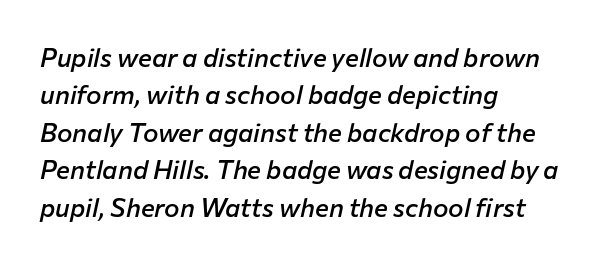
These lines carry some extra weight — a demibold, not a full bold. The lettering tilts uniformly, giving the passage an italic look. This rendering features lettering with no underline. These lines keep a tight, regular rhythm from letter to letter. Rows of type keep a routine distance in the vertical direction.
